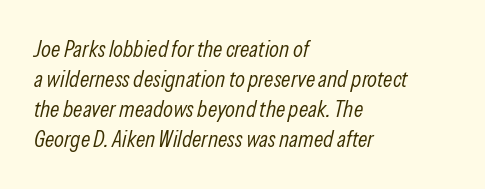
Q: Is the text bold? A: No.
Q: Is the text italic (slanted)? A: Yes, it leans right by about 13 degrees.
Q: Is the text underlined? A: No.
Q: How is the paragraph aligned? A: Left-aligned.
Q: Is the spacing between letters normal or unusually wide? A: Normal.
Q: Is the spacing between lines tight, normal or loose? A: Normal.
